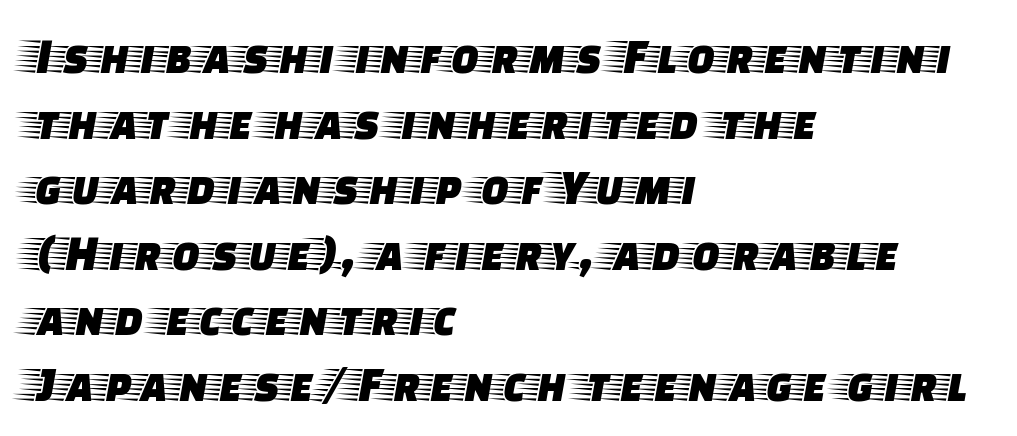
The image shows 52 px wide serif type; set left-aligned, normal line spacing (1.26x), normal letter spacing, not underlined; low stroke contrast and a large x-height.
